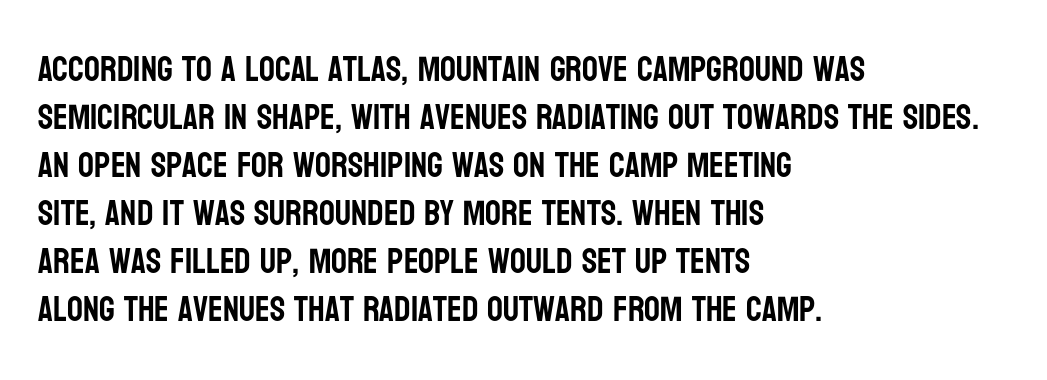
No feet cap the strokes, marking this as sans-serif type. Does the leading feel generous? No, just average. Spacing between characters is what you'd get straight out of the box. The gap between lines stays unmarked.
